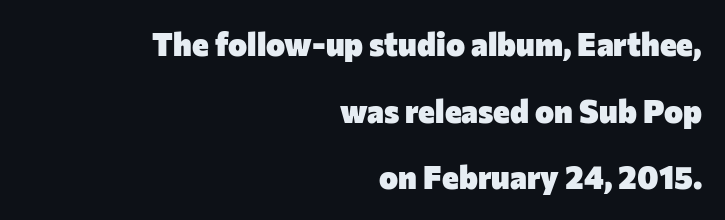
{"serif": "no", "italic": "no", "bold": "yes", "weight": "heavy", "width": "normal", "stroke_contrast": "low", "x_height": "medium", "monospaced": "no", "underline": "no", "align": "right", "line_spacing": "loose", "line_spacing_ratio": 2.08, "letter_spacing": "normal", "letter_spacing_em": 0.0, "glyph_px": 32}
